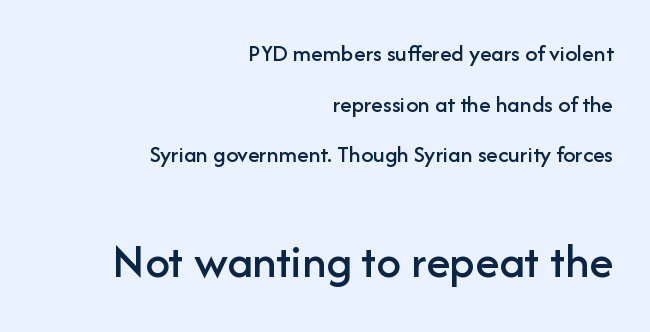
Q: Is the text italic (slanted)? A: No, it is upright.
Q: Is the typeface a serif or a sans-serif typeface? A: Sans-serif.
Q: Is the text underlined? A: No.
Q: How is the paragraph aligned? A: Right-aligned.
Q: Is the spacing between letters normal or unusually wide? A: Normal.
Q: Is the spacing between lines tight, normal or loose? A: Loose.
Q: Which block of text is set in a larger size, the first (top) or the second (bottom)? A: The second (bottom) one.
Q: Width (condensed, normal, or wide)? A: Normal.
Q: Stroke contrast? A: Low.
Q: x-height? A: Medium.
Q: Monospaced? A: No.
